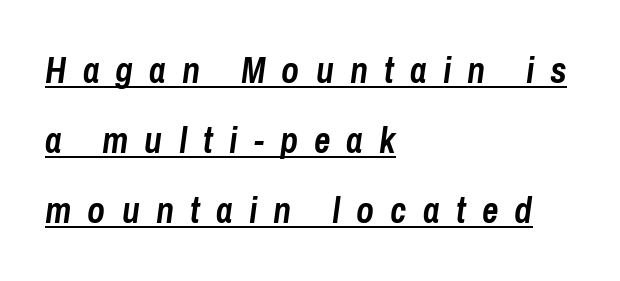
The image shows 36 px semibold, condensed type, italic (leaning right); set left-aligned, loose line spacing (1.95x), unusually wide letter spacing (+0.45 em), underlined; low stroke contrast and a medium x-height.
